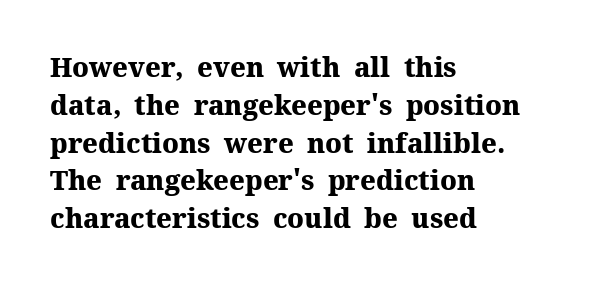
The image shows 27 px bold type, upright; set left-aligned, normal line spacing (1.4x), normal letter spacing, not underlined.
